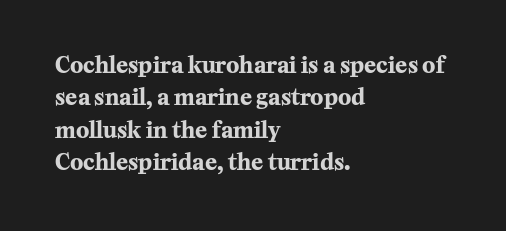
The image shows 22 px bold type, upright; set left-aligned, normal line spacing (1.47x), normal letter spacing, not underlined.
